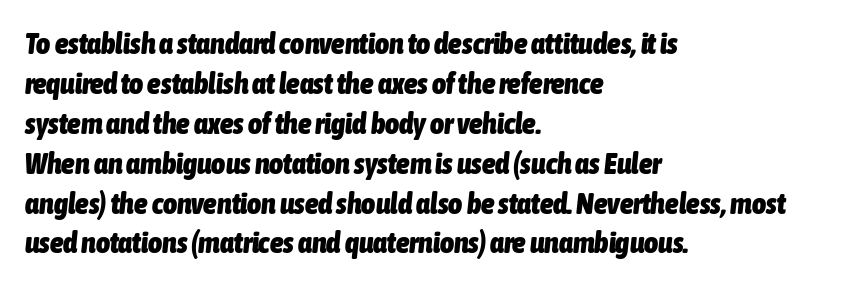
The image shows 30 px heavy, condensed type, italic (leaning right); set left-aligned, normal line spacing (1.33x), normal letter spacing, not underlined; low stroke contrast and a medium x-height.
